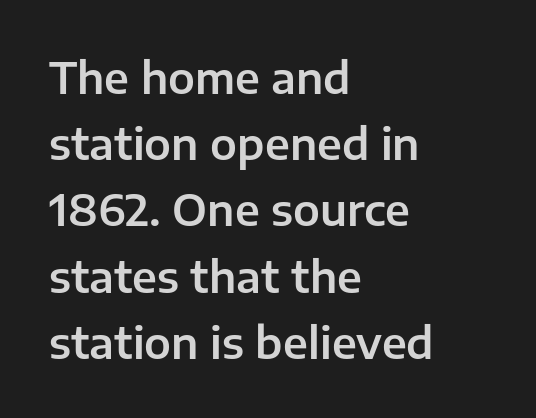
The image shows 43 px sans-serif type, upright; set left-aligned, normal line spacing (1.54x), normal letter spacing, not underlined; low stroke contrast and a medium x-height.
